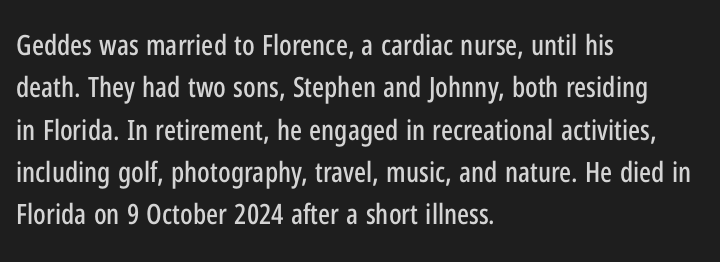
These lines are composed in type without serifs. The paragraph shown leans on its left margin. This rendering features lettering with no underline. A typesetter would call this proportional, since set widths differ per character. Baseline-to-baseline distance is the conventional proportion of letter height.
